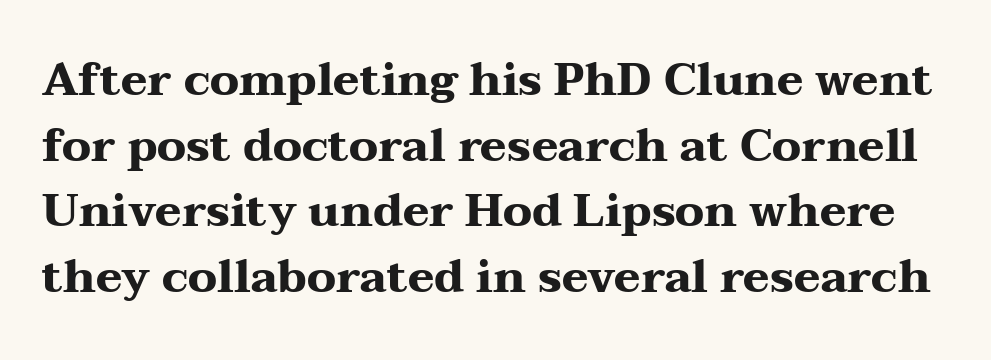
{"serif": "yes", "italic": "no", "bold": "yes", "weight": "heavy", "width": "wide", "stroke_contrast": "medium", "x_height": "medium", "monospaced": "no", "underline": "no", "line_spacing": "normal", "line_spacing_ratio": 1.46, "letter_spacing": "normal", "letter_spacing_em": 0.0, "glyph_px": 45}
